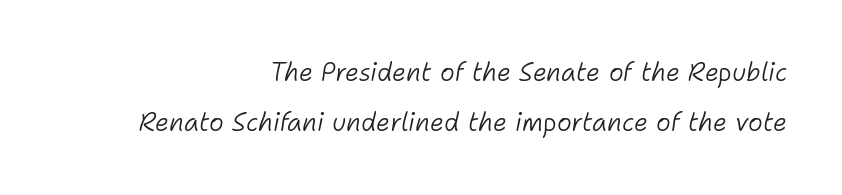
The strip under each line holds only bare page. The passage shown leans; its letterforms are oblique. What's the leading like? Stretched, with rows far apart. The passage is arranged like a letterhead date or caption credit — flush right. Each stroke keeps to a modest, everyday thickness or less.
